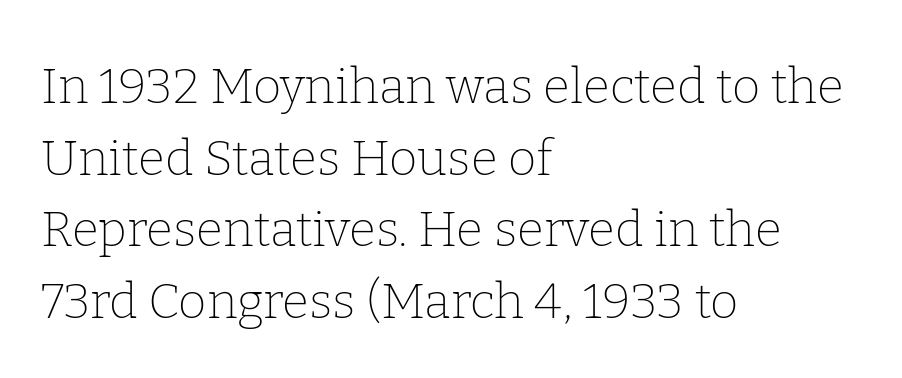
The image shows 49 px thin serif type, upright; set left-aligned, normal line spacing (1.46x), normal letter spacing, not underlined; low stroke contrast and a medium x-height.
